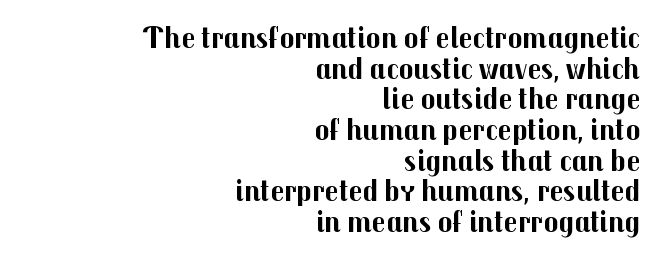
This sample trades vertical openness for compactness between lines. You could not count columns in this text — the font is proportionally spaced. Serif or sans? Sans — the stroke terminals are bare. The lines in this sample share a right terminus and differ only in where they begin. Nope, not italic — everything's standing straight. As a designer I'd log this as weight 700, bold.
